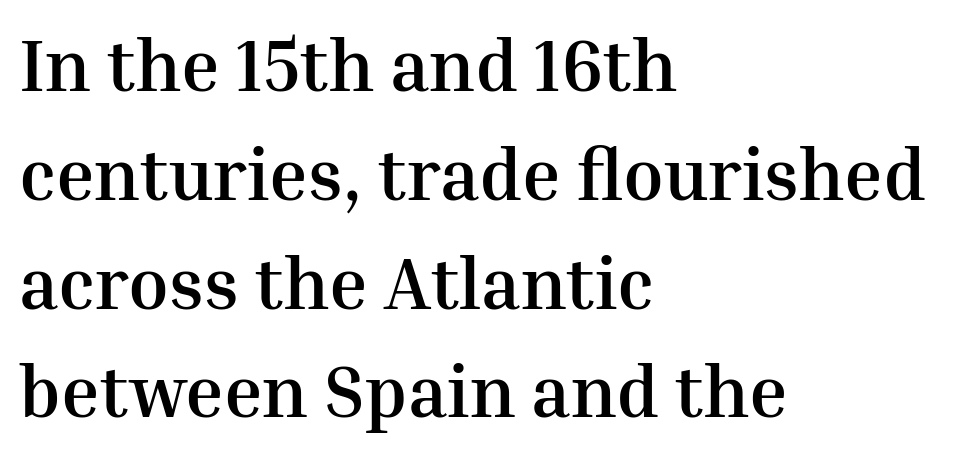
Q: Is the text bold? A: Yes.
Q: Is the text italic (slanted)? A: No, it is upright.
Q: Is the typeface a serif or a sans-serif typeface? A: Serif.
Q: Is the text underlined? A: No.
Q: How is the paragraph aligned? A: Left-aligned.
Q: Is the spacing between letters normal or unusually wide? A: Normal.
Q: Is the spacing between lines tight, normal or loose? A: Normal.
Q: Width (condensed, normal, or wide)? A: Normal.
Q: Stroke contrast? A: Medium.
Q: x-height? A: Medium.
Q: Monospaced? A: No.
